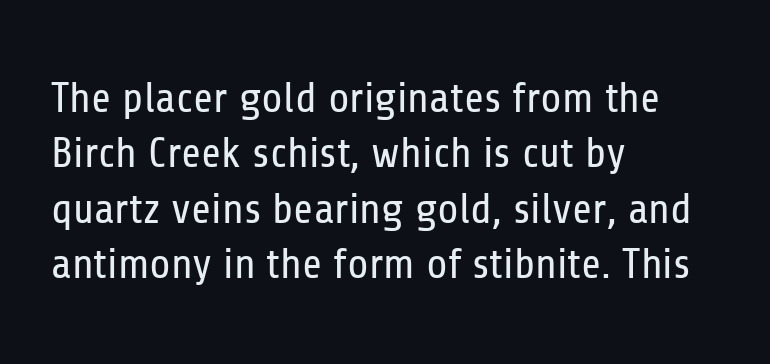
{"serif": "no", "italic": "no", "bold": "no", "weight": "regular", "width": "condensed", "stroke_contrast": "low", "x_height": "medium", "monospaced": "no", "underline": "no", "align": "left", "line_spacing": "normal", "line_spacing_ratio": 1.29, "letter_spacing": "normal", "letter_spacing_em": 0.0, "glyph_px": 43}
